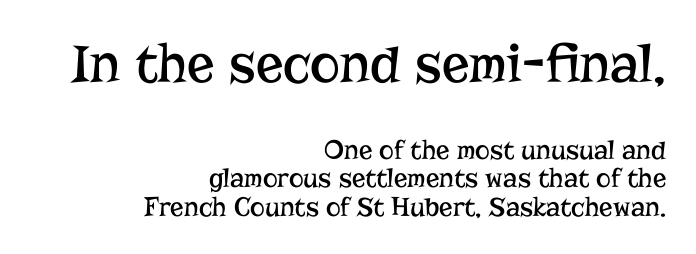
{"serif": "yes", "italic": "no", "bold": "no", "weight": "regular", "width": "normal", "stroke_contrast": "low", "x_height": "medium", "monospaced": "no", "underline": "no", "align": "right", "line_spacing": "tight", "line_spacing_ratio": 1.01, "letter_spacing": "normal", "letter_spacing_em": 0.0, "larger_block": "first", "size_ratio": 2.04, "glyph_px": 57}
